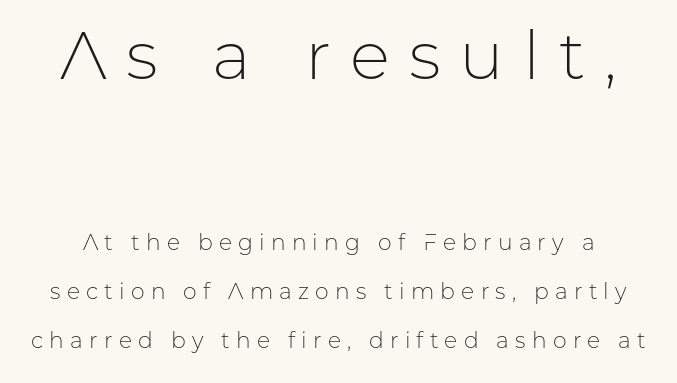
The weight tops out at a normal text grade. The passage shown is typed in a proportional face where columns would drift. The axis of the letterforms is exactly vertical. Are there feet on the stems? There aren't — it's a sans.
